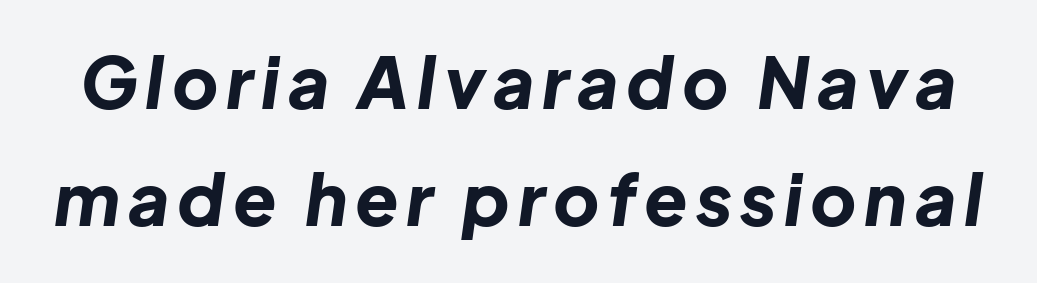
The gap between lines stays unmarked. Think of a printed novel: that variable character pitch is what you see here. Typographic density is high because the face is bold. The leading is moderate, giving the passage an even texture.
